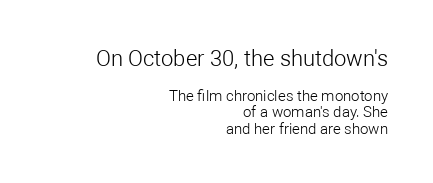
A student would call this right alignment; a typographer would say flush right, rag left. Top chunk: large. Bottom chunk: small. No extra ink here — the face is not bold. The rendering keeps characters at their native spacing. Ascenders rise straight up at ninety degrees.
